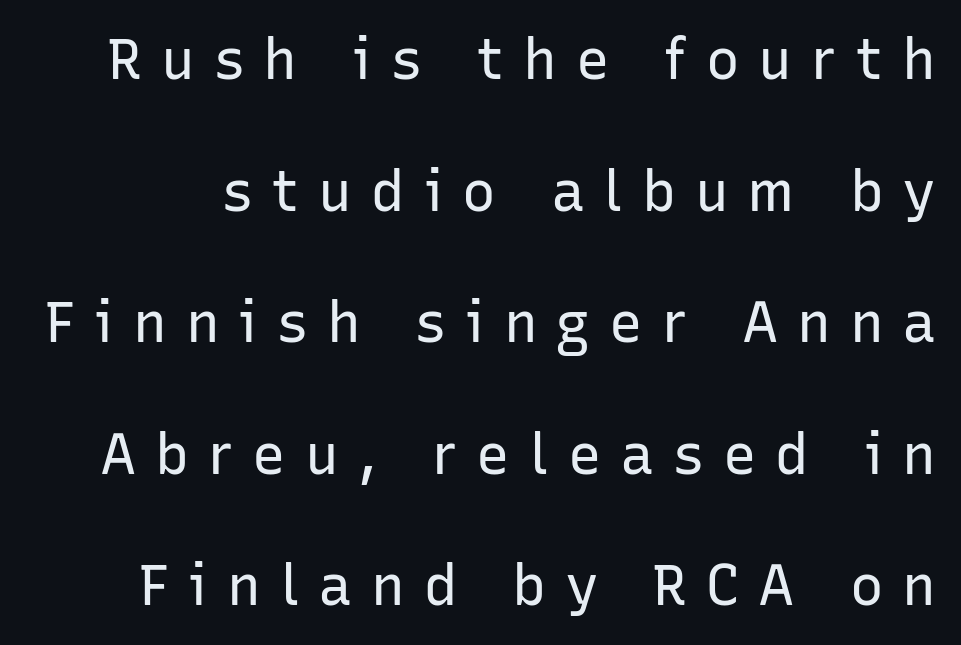
Q: Is the text bold? A: No.
Q: Is the text italic (slanted)? A: No, it is upright.
Q: Is the typeface a serif or a sans-serif typeface? A: Sans-serif.
Q: Is the text underlined? A: No.
Q: Is the spacing between letters normal or unusually wide? A: Unusually wide.
Q: Is the spacing between lines tight, normal or loose? A: Loose.
Q: Width (condensed, normal, or wide)? A: Normal.
Q: Stroke contrast? A: Low.
Q: x-height? A: Medium.
Q: Monospaced? A: No.
